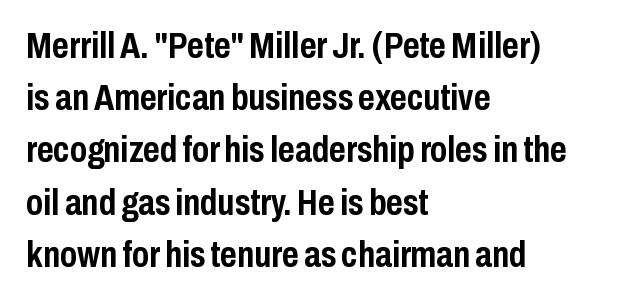
{"serif": "no", "italic": "no", "bold": "yes", "weight": "semibold", "width": "condensed", "stroke_contrast": "low", "x_height": "medium", "monospaced": "no", "underline": "no", "align": "left", "line_spacing": "normal", "line_spacing_ratio": 1.45, "letter_spacing": "normal", "letter_spacing_em": 0.0, "glyph_px": 36}
